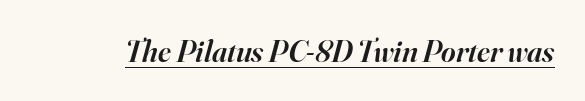
{"serif": "yes", "italic": "yes", "lean": "right", "slant_degrees": 16, "bold": "semi", "weight": "semibold", "width": "normal", "stroke_contrast": "high", "x_height": "small", "monospaced": "no", "underline": "yes", "letter_spacing": "normal", "letter_spacing_em": 0.0, "glyph_px": 31}
